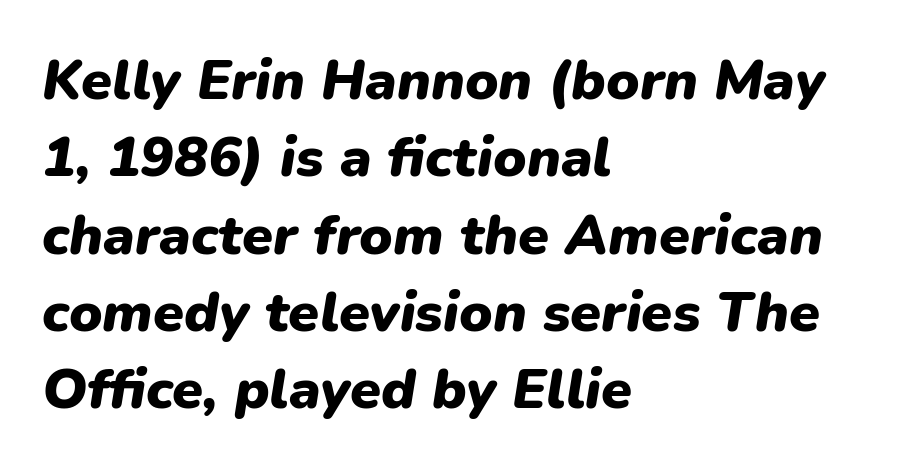
The zone under the glyphs is completely vacant. Leading: standard. In terms of posture, this sample is oblique. Inter-character spacing is left at the font's built-in metrics. One-word summary of the alignment: left. The passage shown is typed in a proportional face where columns would drift.
